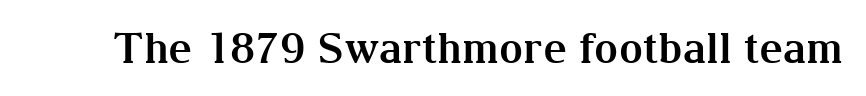
The image shows 42 px bold serif type, upright; set normal letter spacing, not underlined; medium stroke contrast and a medium x-height.
